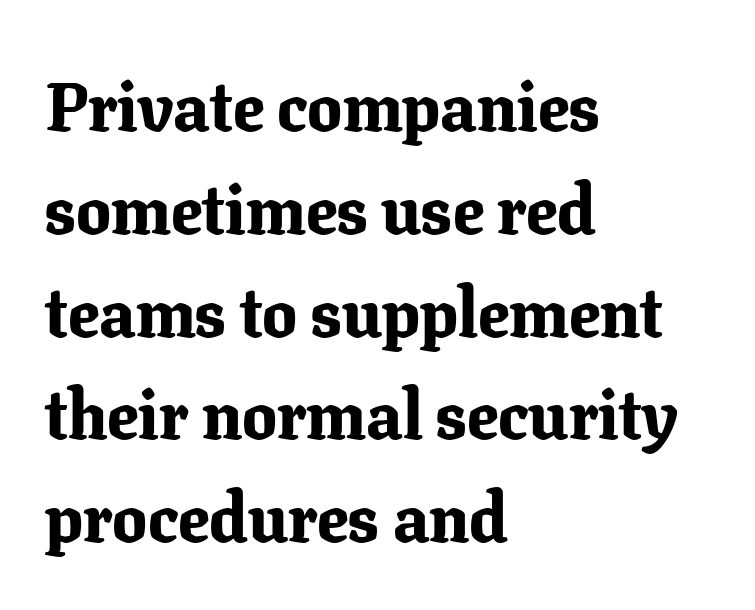
{"serif": "yes", "italic": "no", "bold": "yes", "weight": "bold", "width": "normal", "stroke_contrast": "low", "x_height": "medium", "monospaced": "no", "underline": "no", "align": "left", "line_spacing": "normal", "line_spacing_ratio": 1.49, "letter_spacing": "normal", "letter_spacing_em": 0.0, "glyph_px": 69}
